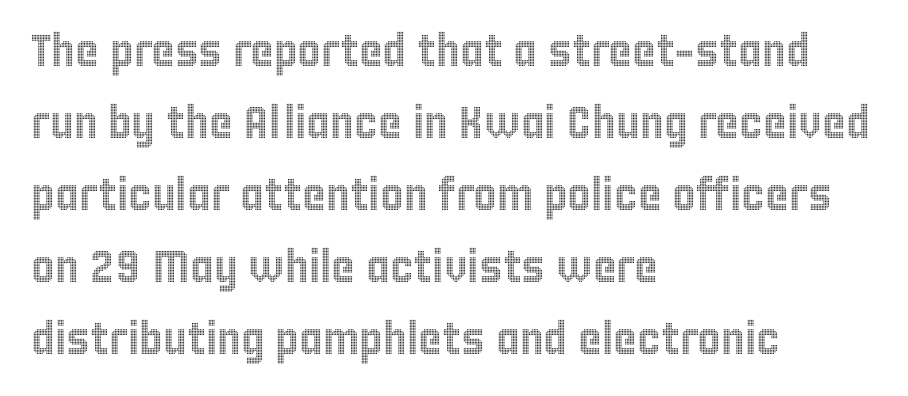
Q: Is the text italic (slanted)? A: No, it is upright.
Q: Is the text underlined? A: No.
Q: How is the paragraph aligned? A: Left-aligned.
Q: Is the spacing between letters normal or unusually wide? A: Normal.
Q: Is the spacing between lines tight, normal or loose? A: Normal.
Q: Width (condensed, normal, or wide)? A: Condensed.
Q: x-height? A: Large.
Q: Monospaced? A: No.
